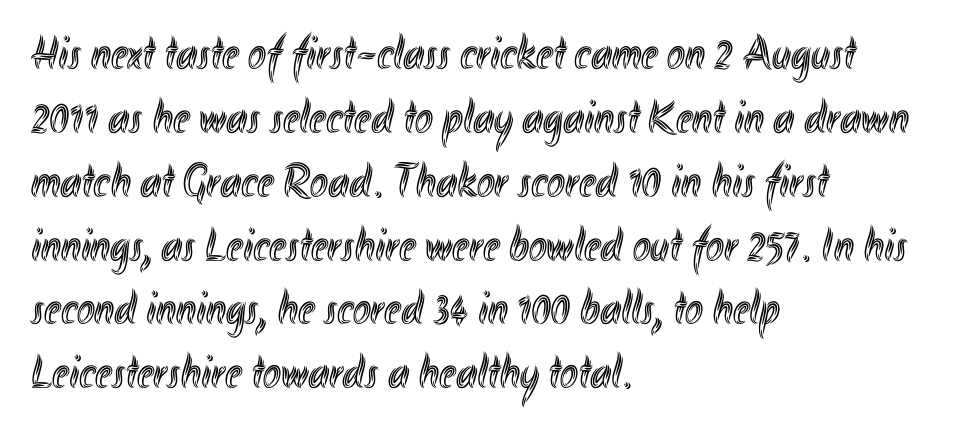
In CSS terms this would be text-align: left. The type is set solid horizontally, with unmodified tracking. The leading is moderate, giving the passage an even texture. Beneath every word, the page is bare.
